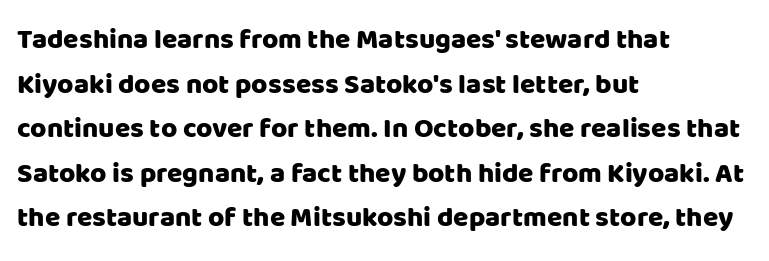
Q: Is the text italic (slanted)? A: No, it is upright.
Q: Is the typeface a serif or a sans-serif typeface? A: Sans-serif.
Q: Is the text underlined? A: No.
Q: How is the paragraph aligned? A: Left-aligned.
Q: Is the spacing between letters normal or unusually wide? A: Normal.
Q: Is the spacing between lines tight, normal or loose? A: Normal.
Q: Width (condensed, normal, or wide)? A: Normal.
Q: Stroke contrast? A: Low.
Q: x-height? A: Large.
Q: Monospaced? A: No.
